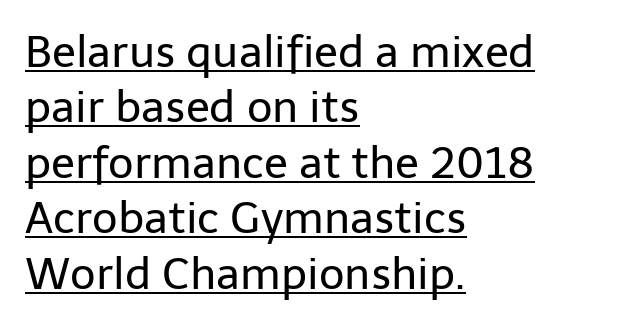
{"serif": "no", "italic": "no", "bold": "no", "weight": "regular", "width": "normal", "stroke_contrast": "low", "x_height": "medium", "monospaced": "no", "underline": "yes", "align": "left", "line_spacing": "normal", "line_spacing_ratio": 1.26, "letter_spacing": "normal", "letter_spacing_em": 0.0, "glyph_px": 44}
